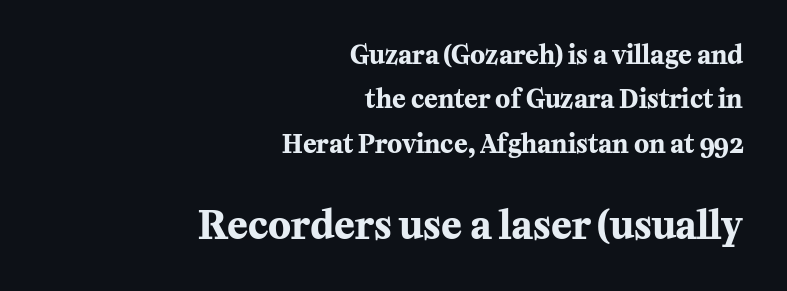
Type without underlining. Nothing unusual about the tracking: characters are spaced as the font intends. Plenty of ink on the page — the face is bold. Is the block centered? No — it sits flush against the right margin. The text was rendered using a seriffed face with decorative stroke endings. Posture: straight, roman, zero tilt.
